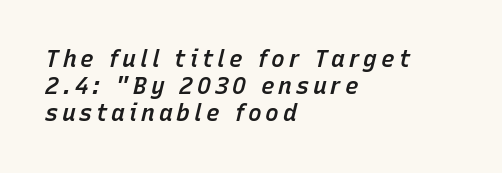
Q: Is the text bold? A: Semi-bold.
Q: Is the text italic (slanted)? A: Yes, it leans right by about 15 degrees.
Q: Is the text underlined? A: No.
Q: How is the paragraph aligned? A: Left-aligned.
